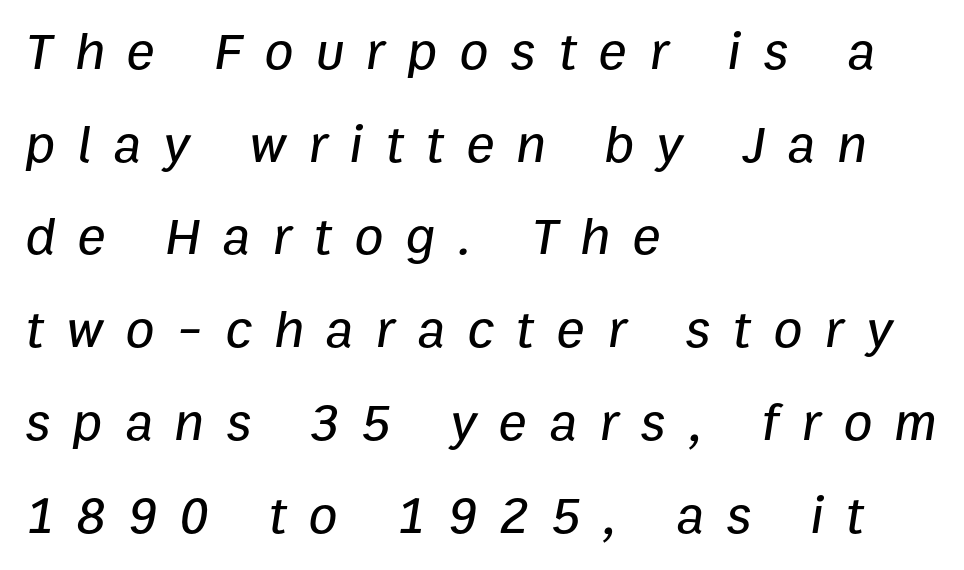
A typesetter would call this proportional, since set widths differ per character. The specimen omits any rule beneath the text block's lines. Teacher's note: observe the even left margin — that is flush-left alignment. The type is letterspaced generously, with wide tracking. Slant detected: the letters are inclined.
